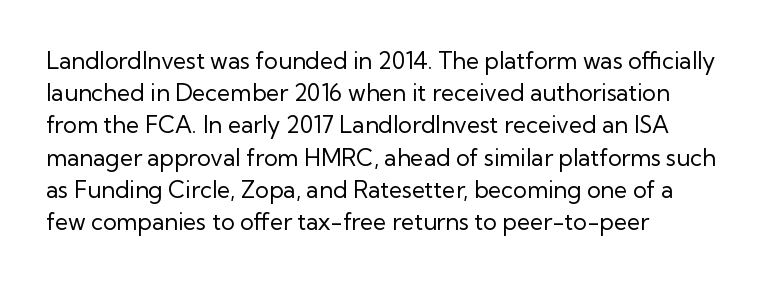
The image shows 23 px text type, upright; set left-aligned, normal line spacing (1.4x), normal letter spacing, not underlined.
